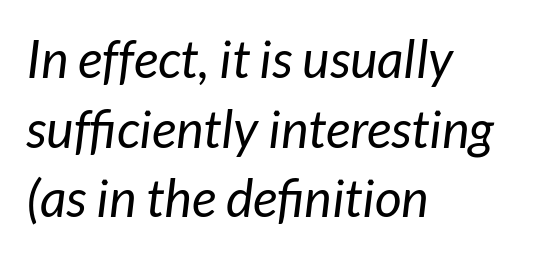
Each new line begins a customary step beneath the previous one. Is the block centered? No — it sits flush against the left margin. Vertical stems look standard width or narrower in stroke. Nobody drew a line under any word here.
